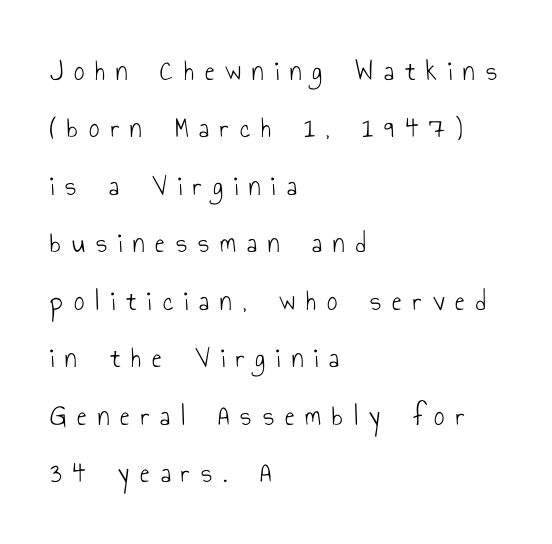
{"serif": "no", "italic": "no", "bold": "no", "weight": "light", "width": "condensed", "stroke_contrast": "low", "x_height": "small", "monospaced": "no", "underline": "no", "align": "left", "line_spacing": "loose", "line_spacing_ratio": 1.98, "letter_spacing": "wide", "letter_spacing_em": 0.38, "glyph_px": 29}
